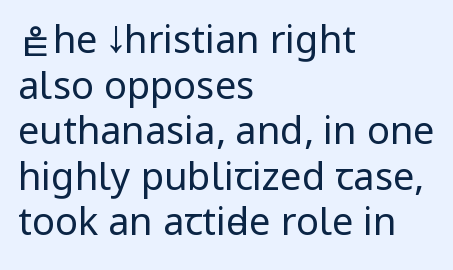
{"serif": "no", "italic": "no", "bold": "no", "weight": "regular", "width": "condensed", "stroke_contrast": "low", "x_height": "large", "monospaced": "no", "underline": "no", "align": "left", "line_spacing_ratio": 1.2, "letter_spacing": "normal", "letter_spacing_em": 0.0, "glyph_px": 38}
